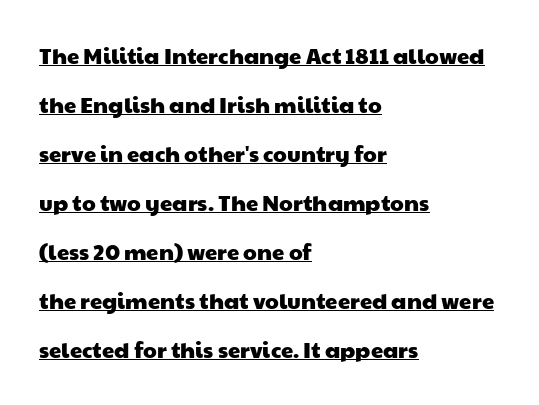
{"underline": "yes", "align": "left", "line_spacing": "loose", "line_spacing_ratio": 2.23, "letter_spacing": "normal", "letter_spacing_em": 0.0, "glyph_px": 22}
